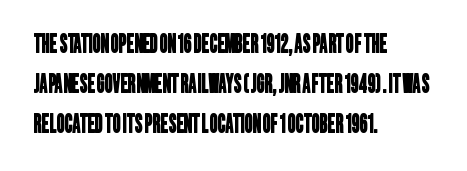
The specimen omits any rule beneath the text block's lines. A student would call this left alignment; a typographer would say flush left, rag right. Standard letterfit; no display-style spreading of the glyphs. Honestly, the row spacing looks completely unremarkable.
